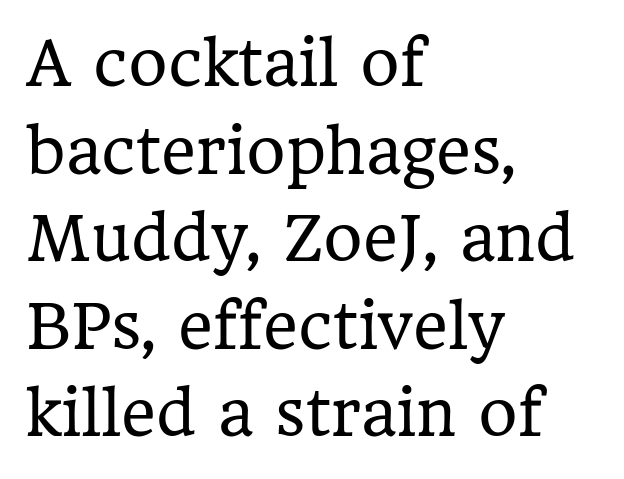
{"serif": "yes", "italic": "no", "bold": "no", "weight": "regular", "width": "normal", "stroke_contrast": "low", "x_height": "medium", "monospaced": "no", "underline": "no", "align": "left", "line_spacing": "normal", "line_spacing_ratio": 1.46, "letter_spacing": "normal", "letter_spacing_em": 0.0, "glyph_px": 60}
